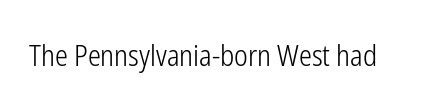
{"serif": "no", "italic": "no", "bold": "no", "weight": "light", "width": "condensed", "stroke_contrast": "low", "x_height": "medium", "monospaced": "no", "underline": "no", "letter_spacing": "normal", "letter_spacing_em": 0.0, "glyph_px": 29}
